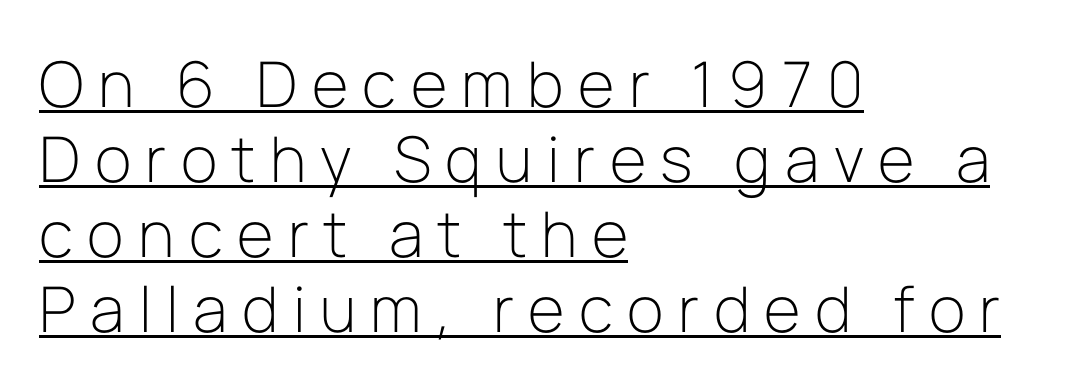
Q: Is the text bold? A: No.
Q: Is the text italic (slanted)? A: No, it is upright.
Q: Is the typeface a serif or a sans-serif typeface? A: Sans-serif.
Q: Is the text underlined? A: Yes.
Q: How is the paragraph aligned? A: Left-aligned.
Q: Is the spacing between letters normal or unusually wide? A: Unusually wide.
Q: Width (condensed, normal, or wide)? A: Normal.
Q: Stroke contrast? A: Low.
Q: x-height? A: Medium.
Q: Monospaced? A: No.
